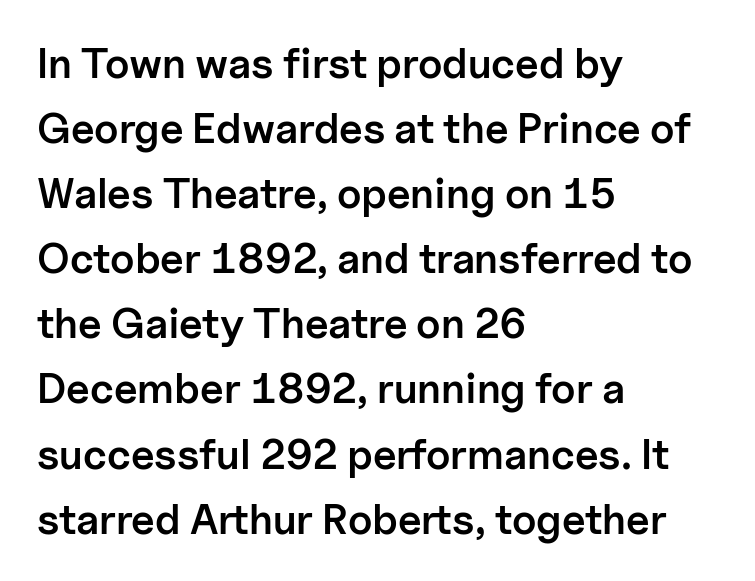
The rendering anchors every line to the left-hand side. Each letter keeps its own natural width here, so spacing adapts to shape. These lines sit exactly where default settings would place them. Its strokes are somewhat broadened, the hallmark of semibold type. Classification — sans serif. Decoration check: the copy has no underline.
